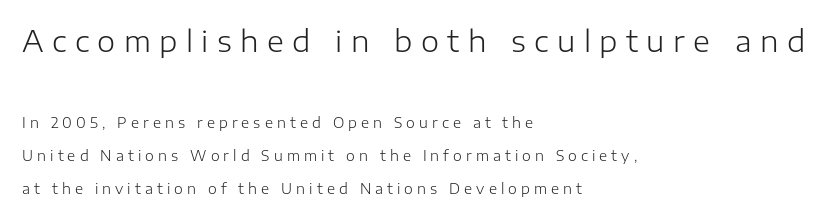
{"serif": "no", "italic": "no", "bold": "no", "weight": "light", "width": "normal", "stroke_contrast": "low", "x_height": "medium", "monospaced": "no", "underline": "no", "align": "left", "line_spacing": "loose", "line_spacing_ratio": 2.35, "letter_spacing": "wide", "letter_spacing_em": 0.29, "larger_block": "first", "size_ratio": 2.07, "glyph_px": 29}
